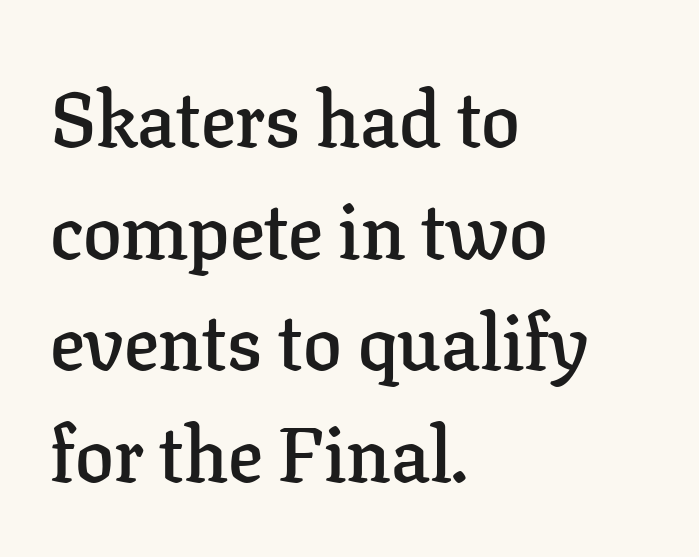
Letter spacing: default. Think of a printed novel: that variable character pitch is what you see here. Does the leading feel generous? No, just average. Teacher's note: observe the even left margin — that is flush-left alignment.
